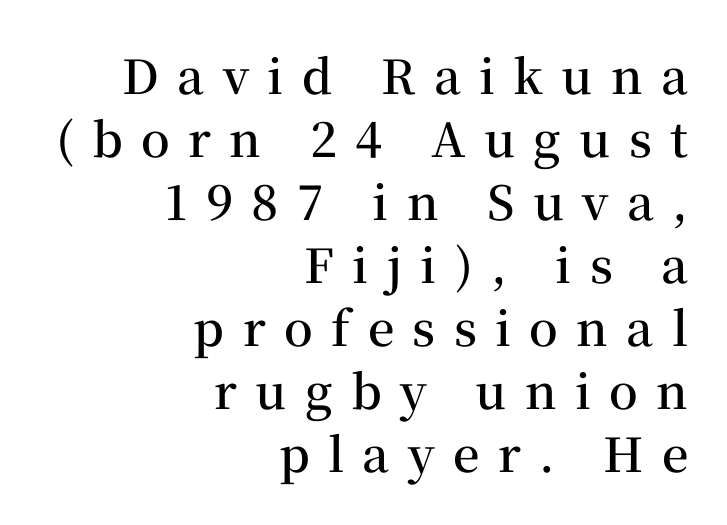
{"serif": "yes", "italic": "no", "bold": "semi", "weight": "semibold", "width": "normal", "stroke_contrast": "medium", "x_height": "medium", "monospaced": "no", "underline": "no", "align": "right", "line_spacing": "normal", "line_spacing_ratio": 1.34, "letter_spacing": "wide", "letter_spacing_em": 0.39, "glyph_px": 47}
